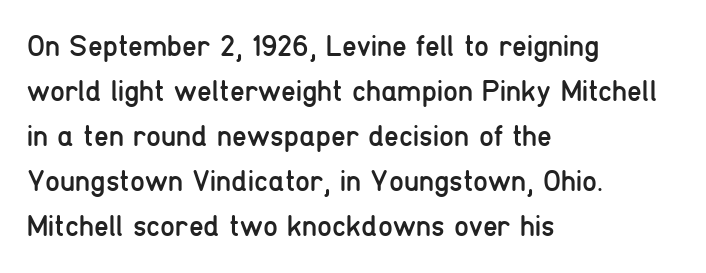
Q: Is the text bold? A: No.
Q: Is the text italic (slanted)? A: No, it is upright.
Q: Is the typeface a serif or a sans-serif typeface? A: Sans-serif.
Q: Is the text underlined? A: No.
Q: How is the paragraph aligned? A: Left-aligned.
Q: Is the spacing between letters normal or unusually wide? A: Normal.
Q: Is the spacing between lines tight, normal or loose? A: Normal.
Q: Width (condensed, normal, or wide)? A: Condensed.
Q: Stroke contrast? A: Low.
Q: x-height? A: Medium.
Q: Monospaced? A: No.
